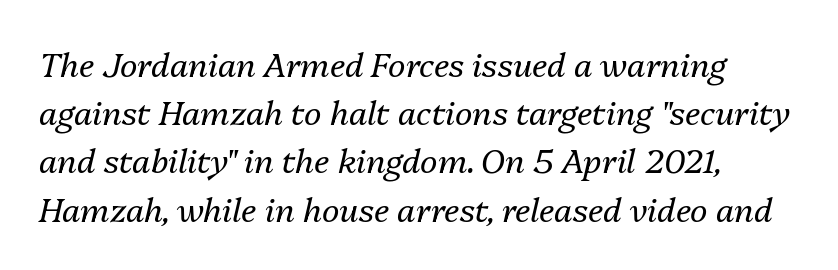
{"italic": "yes", "lean": "right", "slant_degrees": 13, "bold": "no", "weight": "regular", "width": "normal", "stroke_contrast": "medium", "x_height": "medium", "monospaced": "no", "underline": "no", "align": "left", "line_spacing": "normal", "line_spacing_ratio": 1.46, "letter_spacing": "normal", "letter_spacing_em": 0.0, "glyph_px": 33}
